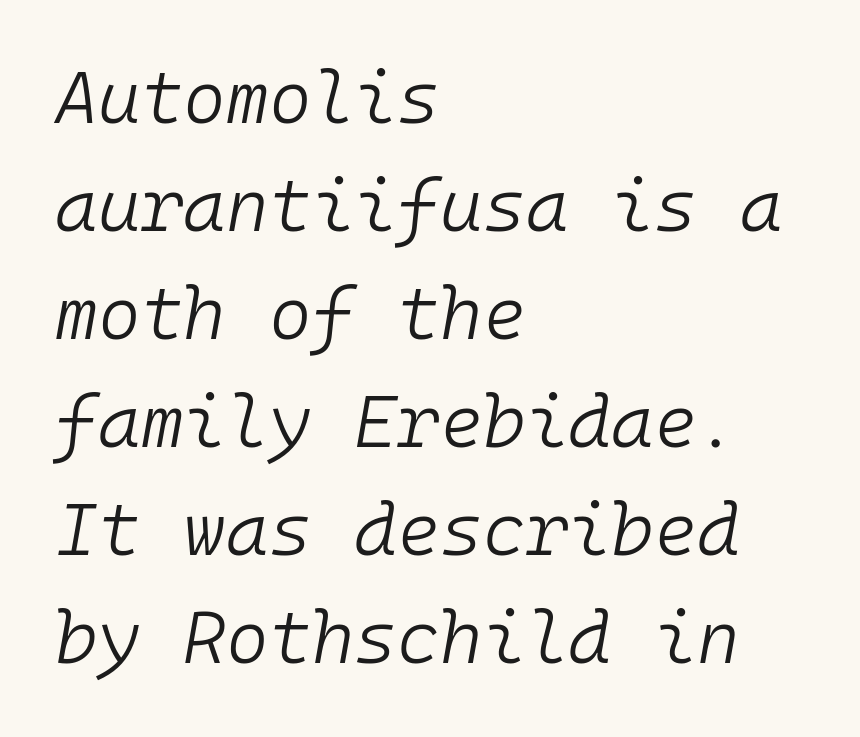
The space between consecutive lines is moderate. The text carries the slant typical of an italic or oblique font. The horizontal fit of the characters is conventional and even. Summary of weight: not heavy and not bold. Line starts are locked; line ends wander. The passage shown is typed in a monospace face where columns stay perfectly aligned.
